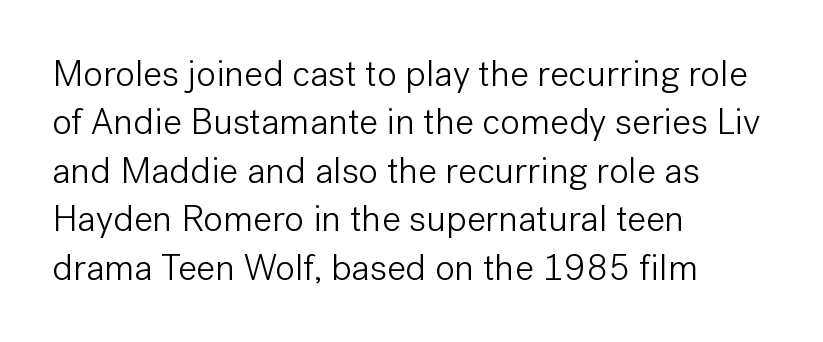
Q: Is the text bold? A: No.
Q: Is the text italic (slanted)? A: No, it is upright.
Q: Is the typeface a serif or a sans-serif typeface? A: Sans-serif.
Q: Is the text underlined? A: No.
Q: How is the paragraph aligned? A: Left-aligned.
Q: Is the spacing between letters normal or unusually wide? A: Normal.
Q: Is the spacing between lines tight, normal or loose? A: Normal.
Q: Width (condensed, normal, or wide)? A: Normal.
Q: Stroke contrast? A: Low.
Q: x-height? A: Medium.
Q: Monospaced? A: No.
